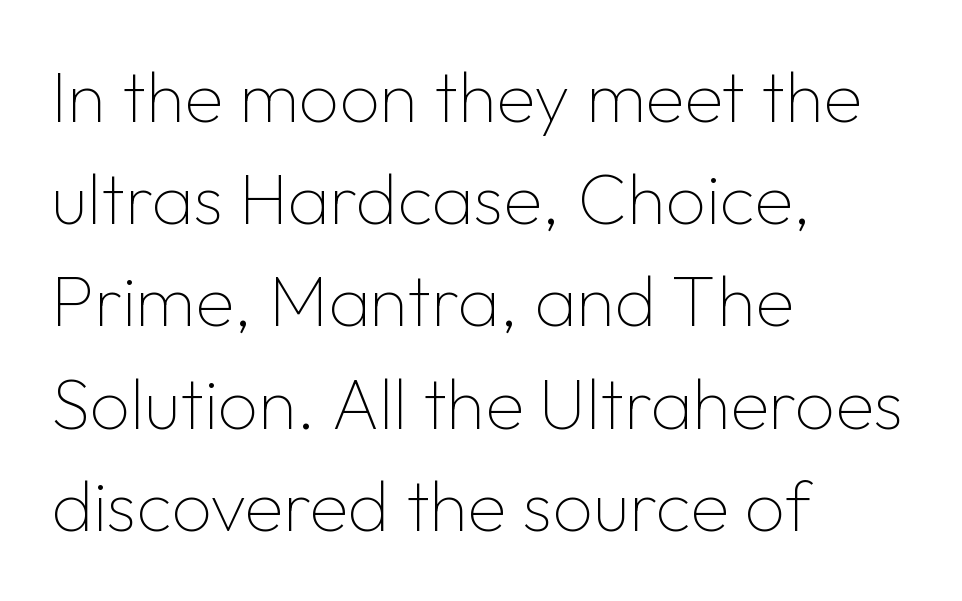
Q: Is the text bold? A: No.
Q: Is the text italic (slanted)? A: No, it is upright.
Q: Is the typeface a serif or a sans-serif typeface? A: Sans-serif.
Q: Is the text underlined? A: No.
Q: How is the paragraph aligned? A: Left-aligned.
Q: Is the spacing between letters normal or unusually wide? A: Normal.
Q: Is the spacing between lines tight, normal or loose? A: Normal.
Q: Width (condensed, normal, or wide)? A: Normal.
Q: Stroke contrast? A: Low.
Q: x-height? A: Medium.
Q: Monospaced? A: No.
